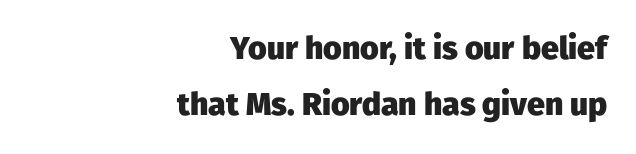
The image shows 32 px heavy sans-serif type, upright; set right-aligned, line spacing 1.76x, normal letter spacing, not underlined; low stroke contrast and a medium x-height.
